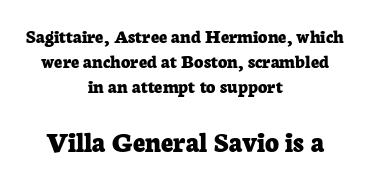
Q: Is the text bold? A: Yes.
Q: Is the text italic (slanted)? A: No, it is upright.
Q: Is the typeface a serif or a sans-serif typeface? A: Serif.
Q: Is the text underlined? A: No.
Q: How is the paragraph aligned? A: Centered.
Q: Is the spacing between letters normal or unusually wide? A: Normal.
Q: Is the spacing between lines tight, normal or loose? A: Normal.
Q: Which block of text is set in a larger size, the first (top) or the second (bottom)? A: The second (bottom) one.
Q: Width (condensed, normal, or wide)? A: Normal.
Q: Stroke contrast? A: Low.
Q: x-height? A: Medium.
Q: Monospaced? A: No.
